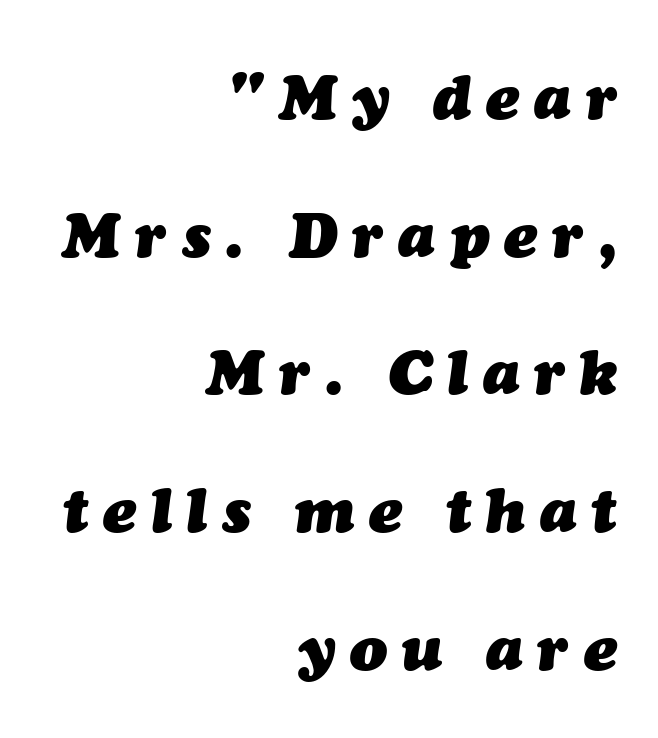
{"italic": "yes", "lean": "right", "slant_degrees": 7, "bold": "yes", "weight": "heavy", "width": "normal", "stroke_contrast": "medium", "x_height": "medium", "monospaced": "no", "underline": "no", "align": "right", "line_spacing": "loose", "line_spacing_ratio": 2.22, "letter_spacing": "wide", "letter_spacing_em": 0.24, "glyph_px": 62}
